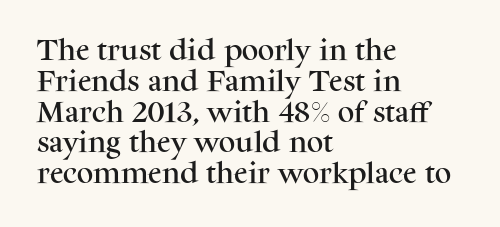
{"italic": "no", "underline": "no", "align": "left", "line_spacing": "normal", "line_spacing_ratio": 1.34, "letter_spacing": "normal", "letter_spacing_em": 0.0, "glyph_px": 23}
